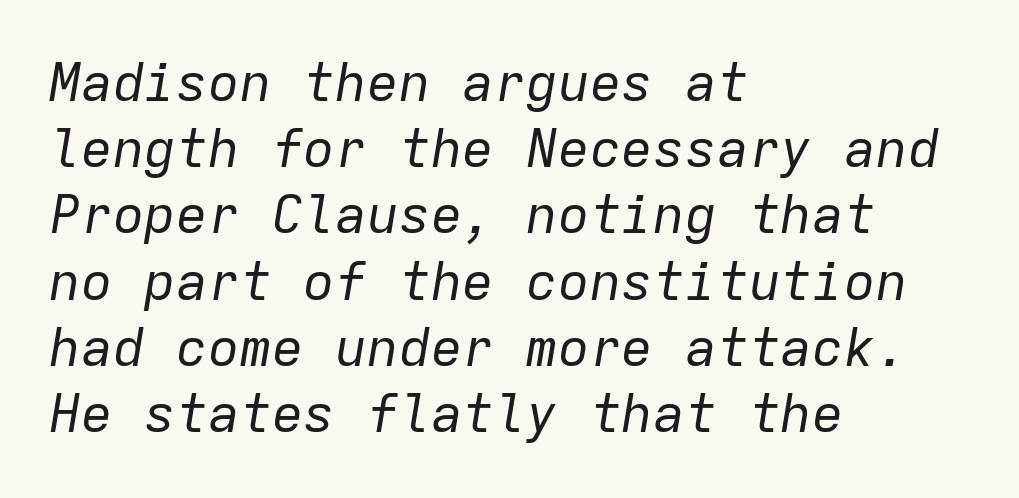
Standard letterfit; no display-style spreading of the glyphs. Note the uniform advance width — an 'i' takes as much space as an 'm'. Anything drawn beneath the words? Only blank space. Weight class: somewhere from thin through regular. The passage shown stacks its lines at a standard gap.
